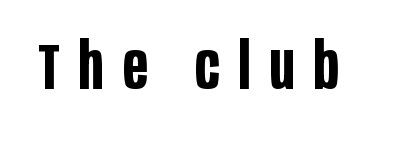
Q: Is the text bold? A: Yes.
Q: Is the text italic (slanted)? A: No, it is upright.
Q: Is the typeface a serif or a sans-serif typeface? A: Sans-serif.
Q: Is the text underlined? A: No.
Q: Is the spacing between letters normal or unusually wide? A: Unusually wide.
Q: Width (condensed, normal, or wide)? A: Condensed.
Q: Stroke contrast? A: Low.
Q: x-height? A: Large.
Q: Monospaced? A: No.
